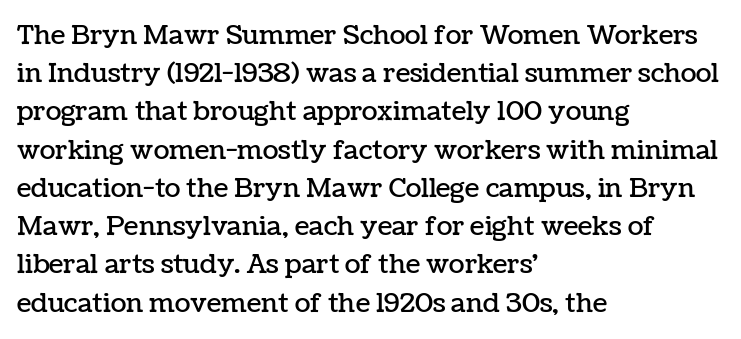
The image shows 26 px text type, upright; set left-aligned, normal line spacing (1.47x), normal letter spacing, not underlined.
